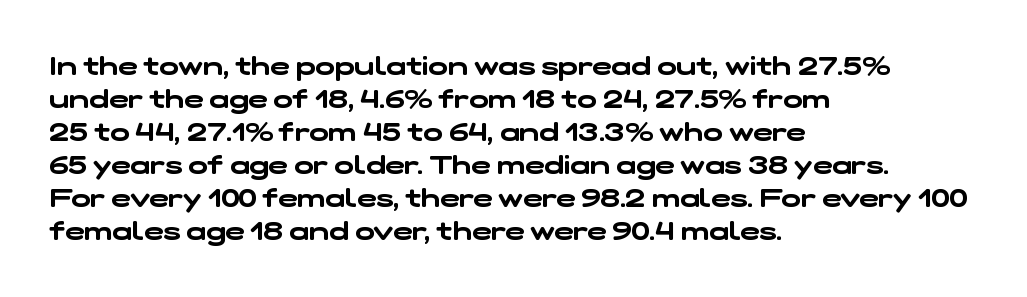
The image shows 26 px text type; set left-aligned, normal line spacing (1.27x), normal letter spacing, not underlined.
